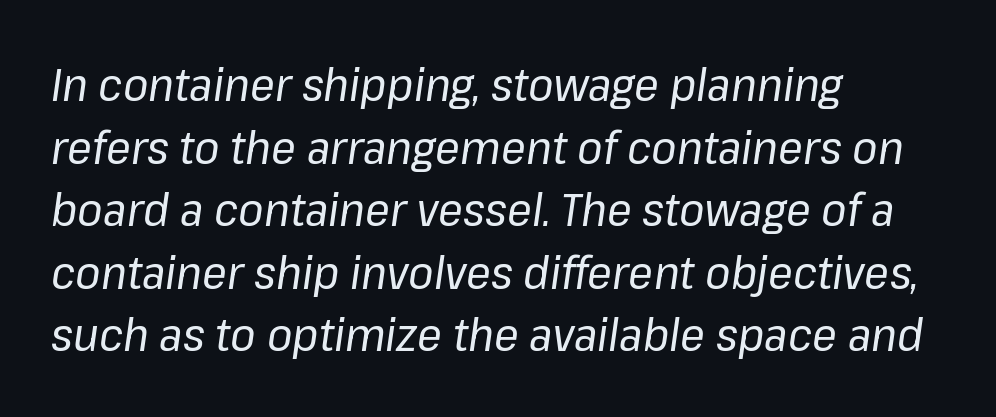
{"italic": "yes", "lean": "right", "slant_degrees": 8, "bold": "no", "weight": "regular", "width": "normal", "stroke_contrast": "low", "x_height": "medium", "monospaced": "no", "underline": "no", "align": "left", "line_spacing": "normal", "line_spacing_ratio": 1.36, "letter_spacing": "normal", "letter_spacing_em": 0.0, "glyph_px": 46}
